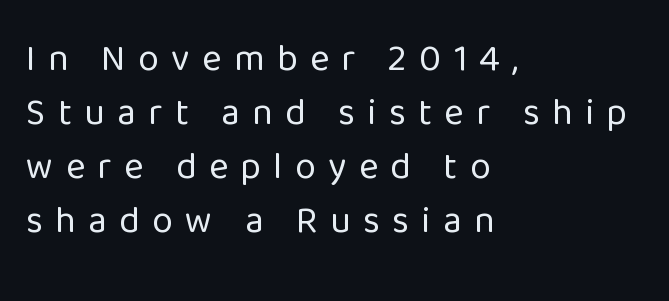
{"serif": "no", "italic": "no", "bold": "no", "weight": "regular", "width": "normal", "stroke_contrast": "low", "x_height": "medium", "monospaced": "no", "underline": "no", "align": "left", "line_spacing": "normal", "line_spacing_ratio": 1.46, "letter_spacing": "wide", "letter_spacing_em": 0.34, "glyph_px": 37}
